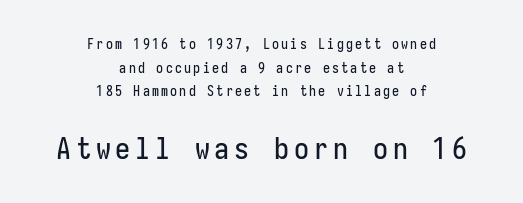
Q: Is the text italic (slanted)? A: No, it is upright.
Q: Is the typeface a serif or a sans-serif typeface? A: Sans-serif.
Q: Is the text underlined? A: No.
Q: How is the paragraph aligned? A: Centered.
Q: Is the spacing between lines tight, normal or loose? A: Normal.
Q: Which block of text is set in a larger size, the first (top) or the second (bottom)? A: The second (bottom) one.
Q: Width (condensed, normal, or wide)? A: Condensed.
Q: Stroke contrast? A: Low.
Q: x-height? A: Medium.
Q: Monospaced? A: Yes.
